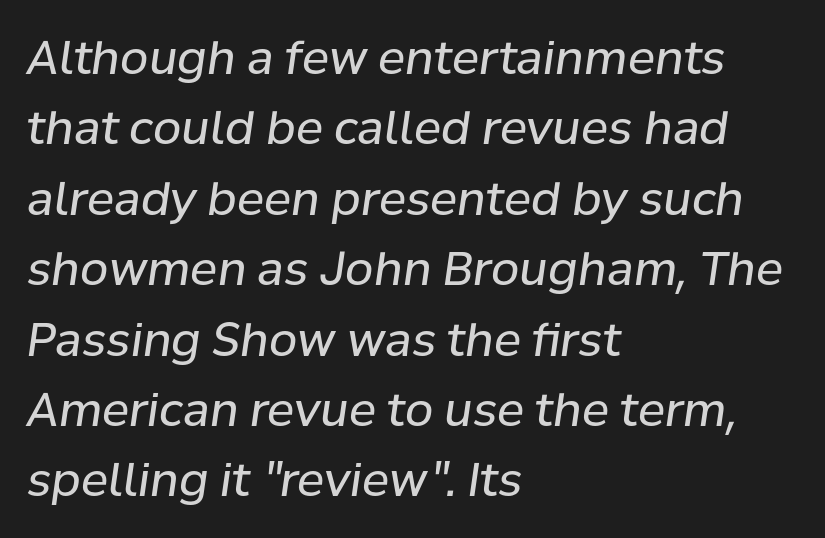
{"italic": "yes", "lean": "right", "slant_degrees": 8, "bold": "no", "weight": "regular", "width": "normal", "stroke_contrast": "low", "x_height": "medium", "monospaced": "no", "underline": "no", "align": "left", "line_spacing": "normal", "line_spacing_ratio": 1.53, "letter_spacing": "normal", "letter_spacing_em": 0.0, "glyph_px": 46}
